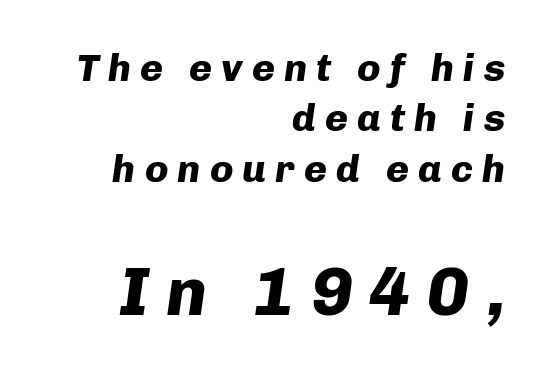
{"italic": "yes", "lean": "right", "slant_degrees": 8, "bold": "yes", "weight": "heavy", "width": "normal", "stroke_contrast": "low", "x_height": "medium", "monospaced": "no", "underline": "no", "align": "right", "line_spacing": "normal", "line_spacing_ratio": 1.29, "letter_spacing": "wide", "letter_spacing_em": 0.23, "larger_block": "second", "size_ratio": 1.77, "glyph_px": 69}
